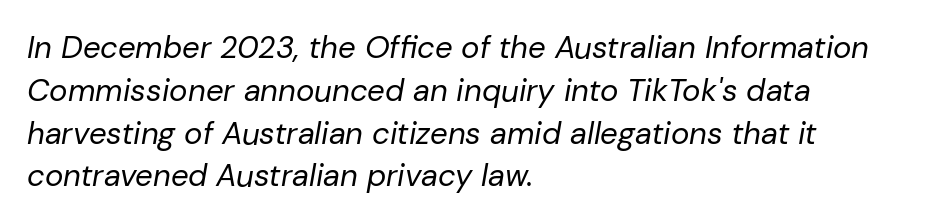
The image shows 31 px regular-weight type, italic (leaning right); set left-aligned, normal line spacing (1.38x), normal letter spacing, not underlined; low stroke contrast and a medium x-height.
